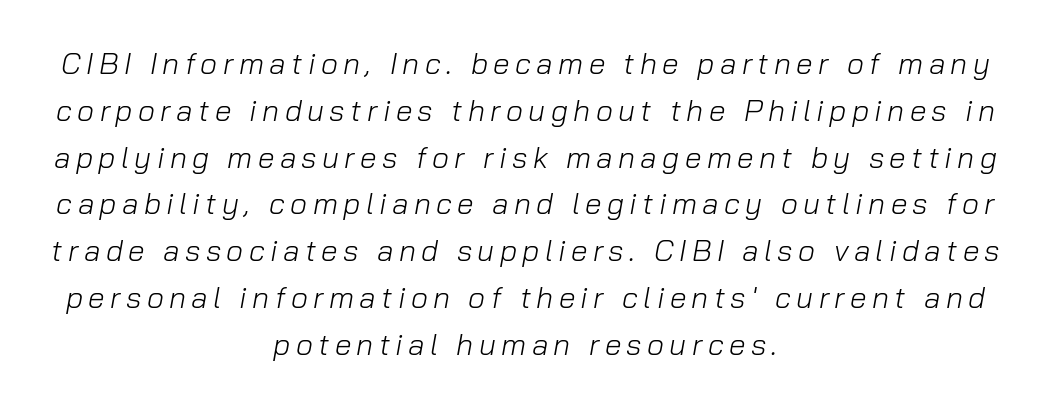
Stem width sits at or under what a default text font uses. The lettering tilts uniformly, giving the passage an italic look. Compared with a flush-left layout, this one balances lines on the center instead. Each new line begins a customary step beneath the previous one. Type without underlining. Proportional: the letters do not fall into vertical columns.
